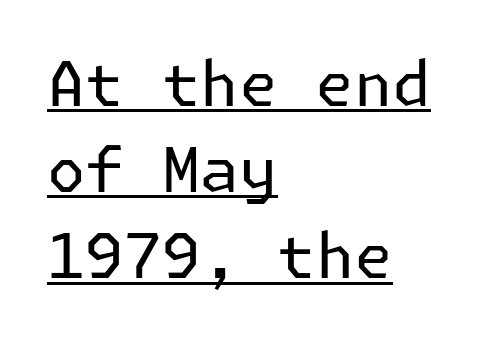
No extra tracking has been applied to these lines. Reading down the block, your eye returns to a fixed left position each line. Regular leading. Classification — sans serif. Notice how a bar underscores the lettering throughout.
